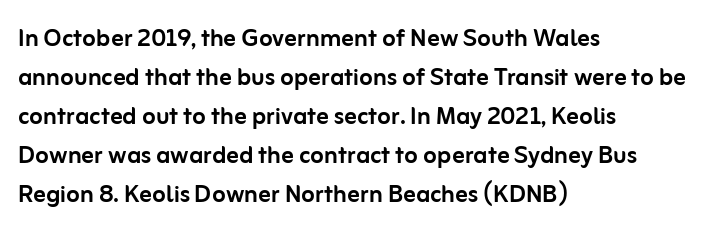
Which margin do the lines hug? The left one — the right edge is uneven. These lines are rendered in a variable-pitch font. Baseline-to-baseline distance is the conventional proportion of letter height. The passage shown is typeset with a sans-serif family. Posture: vertical.
